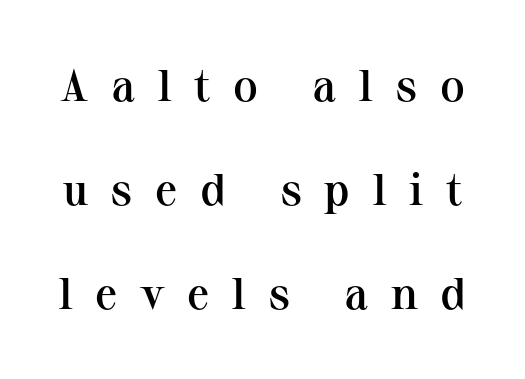
Check where the strokes stop: tiny serifs finish them off. The words here are not underlined. A roman cut, with each character standing at attention. Compared with typical body copy, the letter spacing here is much looser. These lines are rendered in a variable-pitch font. Typographic density is moderately raised because the face is semibold.
